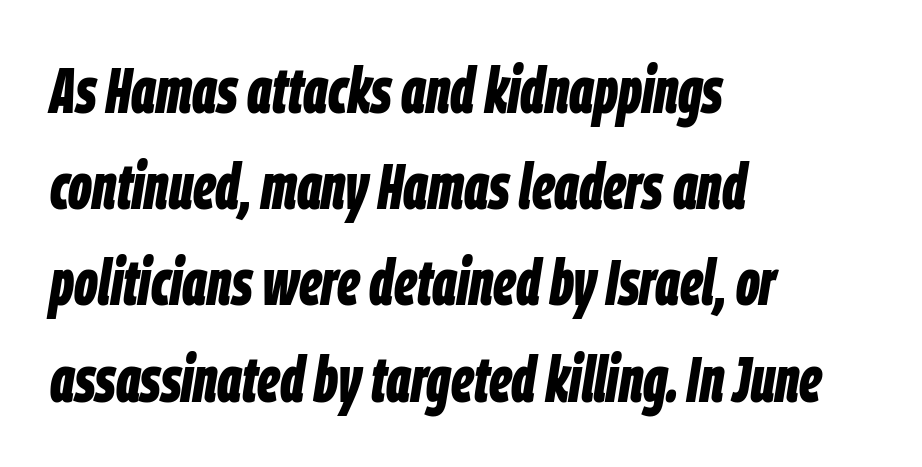
Q: Is the text bold? A: Yes.
Q: Is the text italic (slanted)? A: Yes, it leans right by about 9 degrees.
Q: Is the text underlined? A: No.
Q: How is the paragraph aligned? A: Left-aligned.
Q: Is the spacing between letters normal or unusually wide? A: Normal.
Q: Is the spacing between lines tight, normal or loose? A: Normal.
Q: Width (condensed, normal, or wide)? A: Condensed.
Q: Stroke contrast? A: Low.
Q: x-height? A: Large.
Q: Monospaced? A: No.
